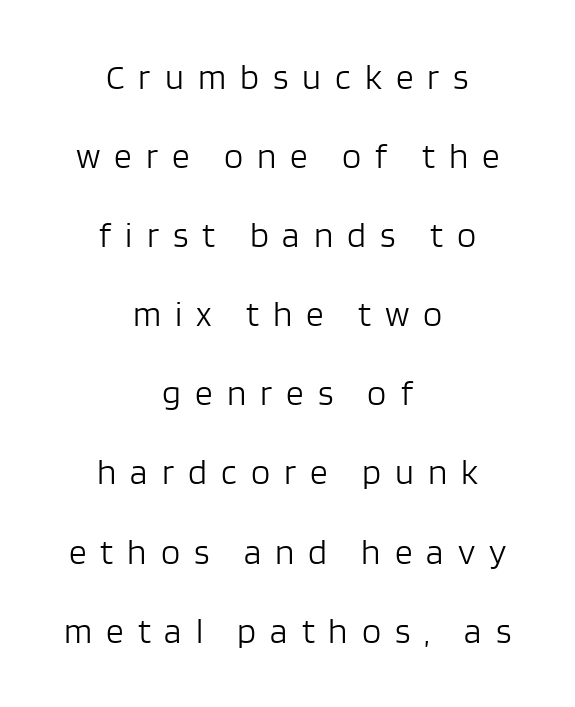
{"serif": "no", "italic": "no", "bold": "no", "weight": "light", "width": "normal", "stroke_contrast": "low", "x_height": "large", "monospaced": "no", "underline": "no", "align": "center", "line_spacing": "loose", "line_spacing_ratio": 2.26, "letter_spacing": "wide", "letter_spacing_em": 0.4, "glyph_px": 35}
